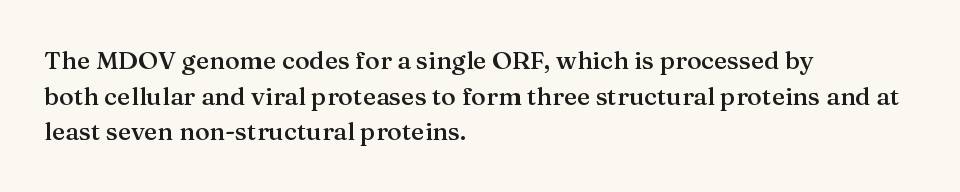
The image shows 25 px text type, upright; set left-aligned, normal line spacing (1.43x), normal letter spacing, not underlined.
